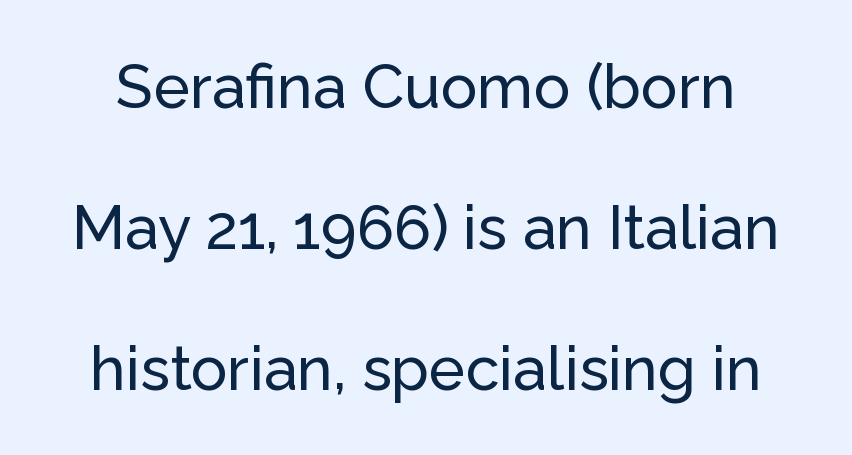
The image shows 61 px sans-serif type, upright; set loose line spacing (2.31x), normal letter spacing, not underlined; low stroke contrast and a medium x-height.
